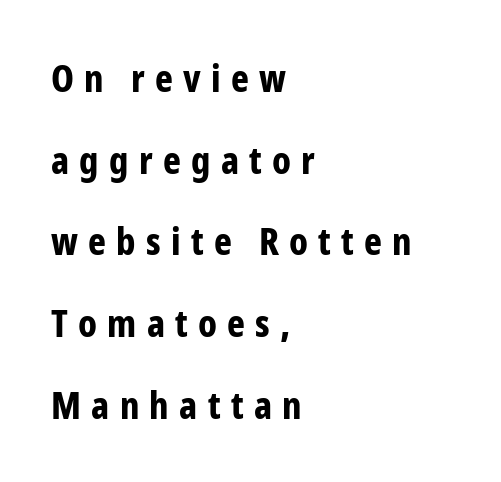
The image shows 38 px bold, condensed sans-serif type, upright; set left-aligned, loose line spacing (2.15x), unusually wide letter spacing (+0.27 em), not underlined; low stroke contrast and a medium x-height.
